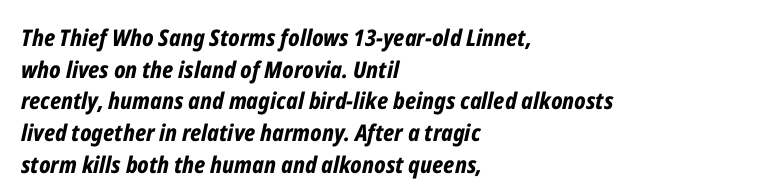
{"italic": "yes", "lean": "right", "slant_degrees": 12, "bold": "yes", "underline": "no", "align": "left", "line_spacing": "normal", "line_spacing_ratio": 1.38, "letter_spacing": "normal", "letter_spacing_em": 0.0, "glyph_px": 23}
